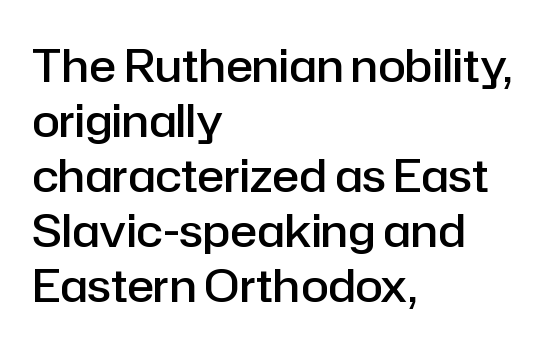
The image shows 45 px semibold sans-serif type, upright; set left-aligned, line spacing 1.22x, normal letter spacing, not underlined; low stroke contrast and a medium x-height.
